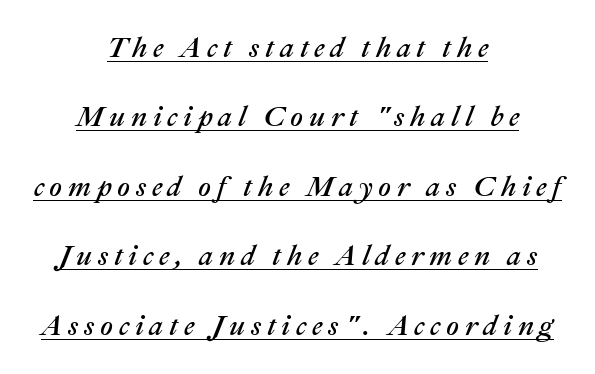
{"italic": "yes", "lean": "right", "slant_degrees": 22, "width": "normal", "stroke_contrast": "medium", "x_height": "medium", "monospaced": "no", "underline": "yes", "align": "center", "line_spacing": "loose", "line_spacing_ratio": 2.48, "letter_spacing": "wide", "letter_spacing_em": 0.2, "glyph_px": 28}
